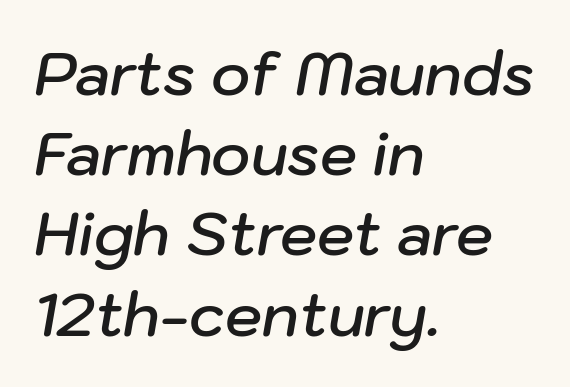
If you drew a line through each stem, it would be angled. Short note: letters normally spaced. The text block is weighted toward the left margin, trailing off unevenly rightward. A typesetter would call this proportional, since set widths differ per character.
